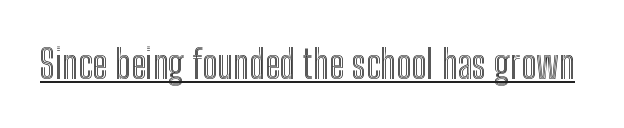
Q: Is the text italic (slanted)? A: No, it is upright.
Q: Is the text underlined? A: Yes.
Q: Is the spacing between letters normal or unusually wide? A: Normal.
Q: Width (condensed, normal, or wide)? A: Condensed.
Q: x-height? A: Medium.
Q: Monospaced? A: No.
